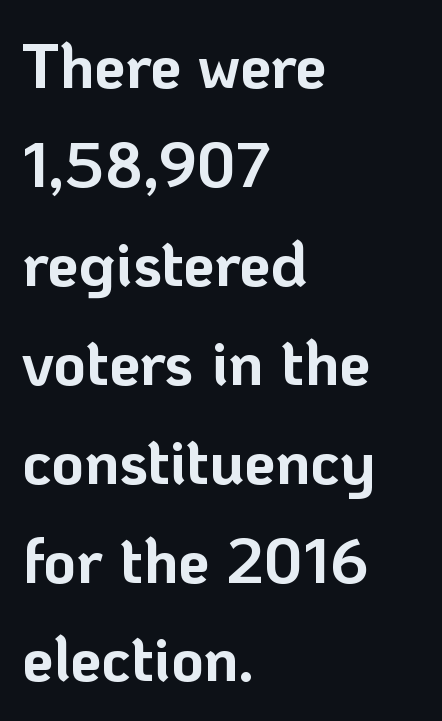
Q: Is the text bold? A: Yes.
Q: Is the text italic (slanted)? A: No, it is upright.
Q: Is the typeface a serif or a sans-serif typeface? A: Sans-serif.
Q: Is the text underlined? A: No.
Q: How is the paragraph aligned? A: Left-aligned.
Q: Is the spacing between letters normal or unusually wide? A: Normal.
Q: Is the spacing between lines tight, normal or loose? A: Normal.
Q: Width (condensed, normal, or wide)? A: Normal.
Q: Stroke contrast? A: Low.
Q: x-height? A: Medium.
Q: Monospaced? A: No.
